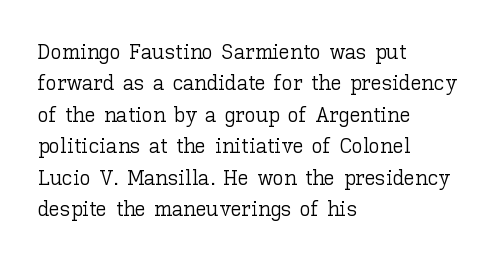
{"italic": "no", "bold": "no", "underline": "no", "align": "left", "line_spacing": "normal", "line_spacing_ratio": 1.43, "letter_spacing": "normal", "letter_spacing_em": 0.0, "glyph_px": 22}
